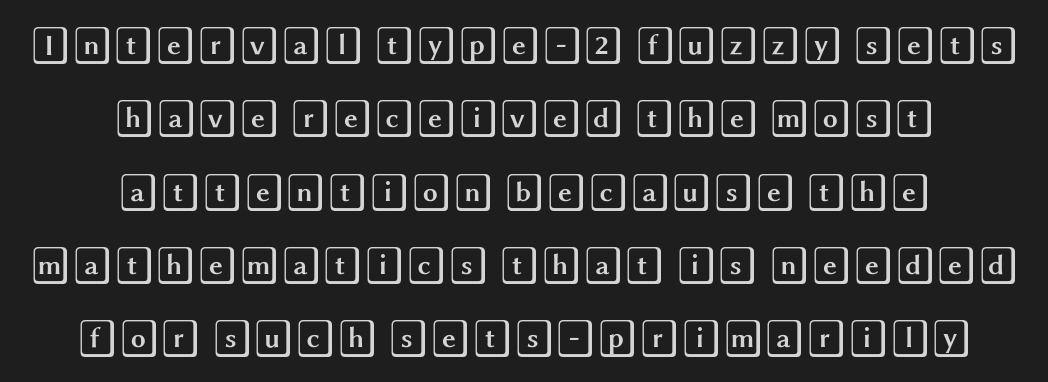
The image shows 38 px wide type, upright; set centered, loose line spacing (1.93x), normal letter spacing, not underlined; a large x-height.
